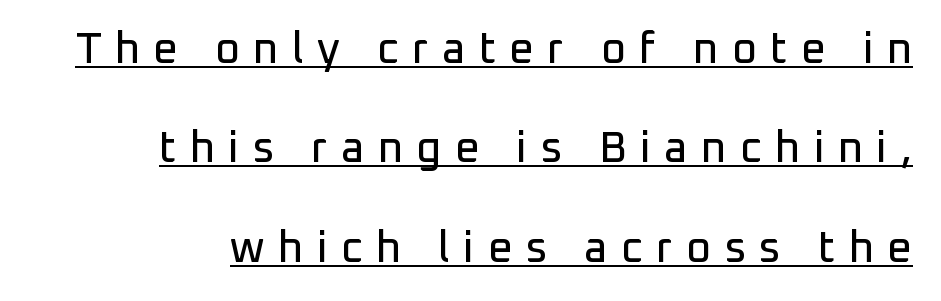
The image shows 43 px sans-serif type, upright; set loose line spacing (2.31x), unusually wide letter spacing (+0.31 em), underlined; low stroke contrast and a medium x-height.
